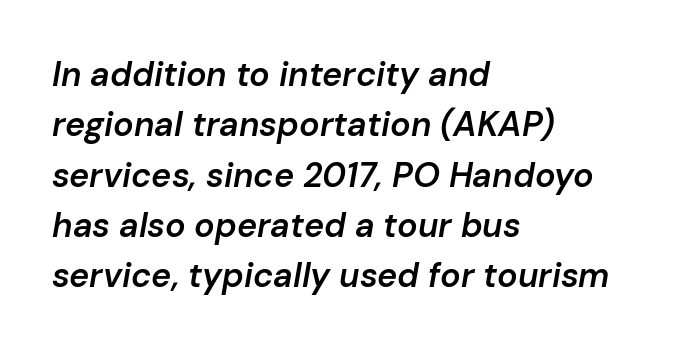
Q: Is the text bold? A: Semi-bold.
Q: Is the text italic (slanted)? A: Yes, it leans right by about 10 degrees.
Q: Is the text underlined? A: No.
Q: How is the paragraph aligned? A: Left-aligned.
Q: Is the spacing between letters normal or unusually wide? A: Normal.
Q: Is the spacing between lines tight, normal or loose? A: Normal.
Q: Width (condensed, normal, or wide)? A: Normal.
Q: Stroke contrast? A: Low.
Q: x-height? A: Medium.
Q: Monospaced? A: No.
